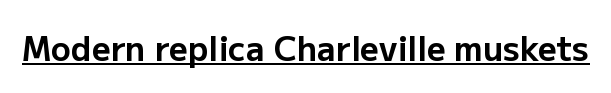
{"serif": "no", "italic": "no", "bold": "yes", "weight": "bold", "width": "normal", "stroke_contrast": "low", "x_height": "medium", "monospaced": "no", "underline": "yes", "letter_spacing": "normal", "letter_spacing_em": 0.0, "glyph_px": 33}
